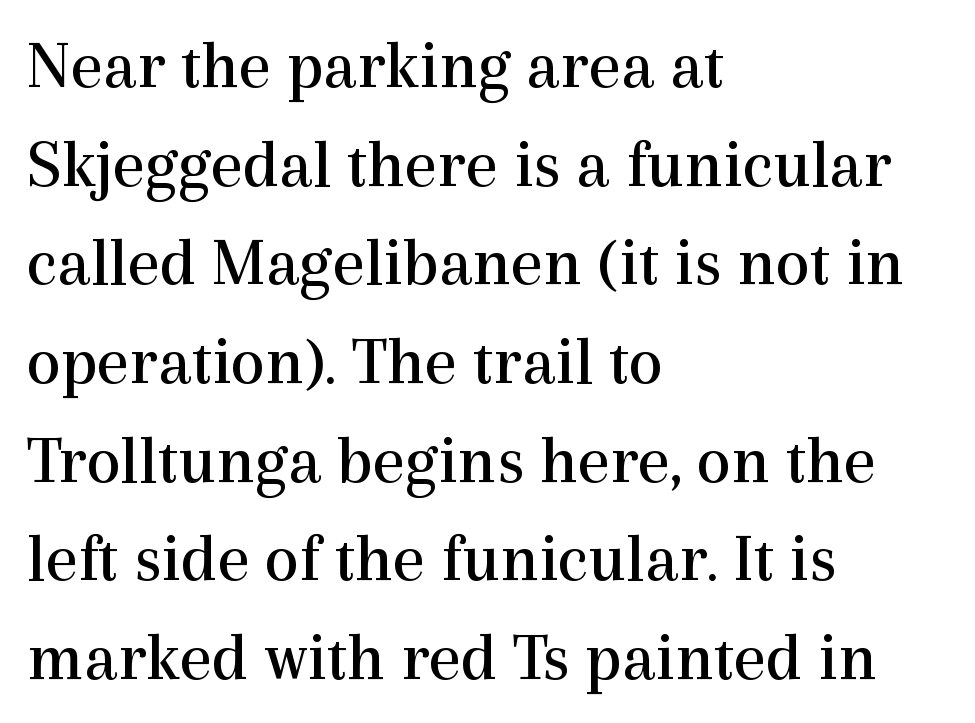
{"serif": "yes", "italic": "no", "bold": "no", "weight": "regular", "width": "normal", "x_height": "medium", "monospaced": "no", "underline": "no", "align": "left", "line_spacing": "normal", "line_spacing_ratio": 1.43, "letter_spacing": "normal", "letter_spacing_em": 0.0, "glyph_px": 69}
